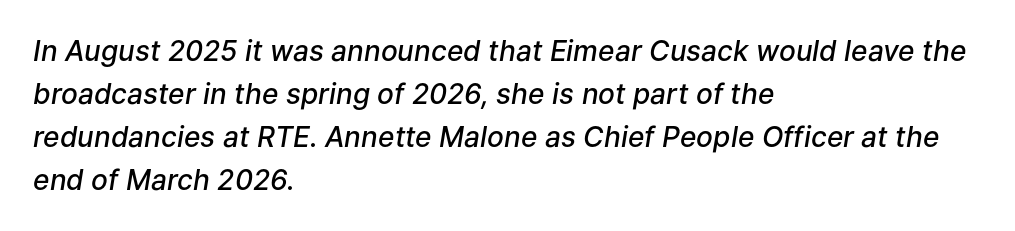
Q: Is the text bold? A: Semi-bold.
Q: Is the text italic (slanted)? A: Yes, it leans right by about 9 degrees.
Q: Is the text underlined? A: No.
Q: How is the paragraph aligned? A: Left-aligned.
Q: Is the spacing between letters normal or unusually wide? A: Normal.
Q: Is the spacing between lines tight, normal or loose? A: Normal.
Q: Width (condensed, normal, or wide)? A: Normal.
Q: Stroke contrast? A: Low.
Q: x-height? A: Medium.
Q: Monospaced? A: No.
